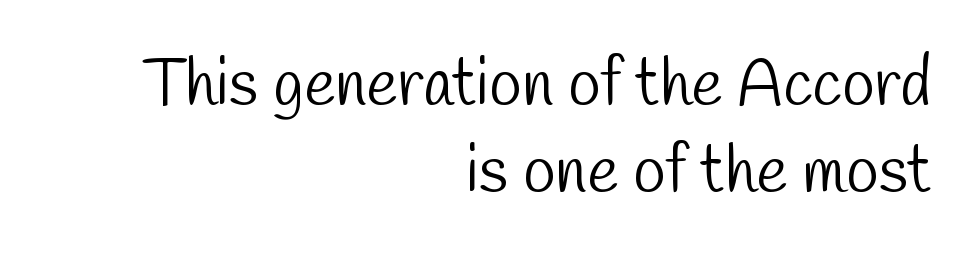
The image shows 66 px light, condensed sans-serif type; set right-aligned, normal line spacing (1.32x), normal letter spacing, not underlined; low stroke contrast and a medium x-height.
